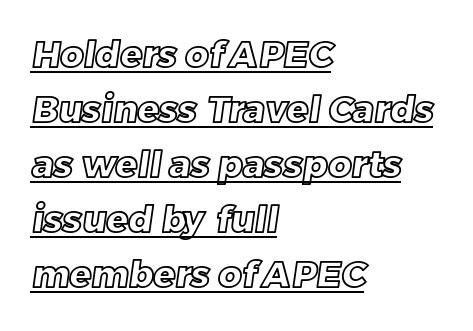
This sample is left-justified, so line endings fall wherever the words run out. You could not count columns in this text — the font is proportionally spaced. The letters sit at their default tracking, neither squeezed nor spread. Compared with typical paragraphs, the rows here are spaced about the same.
